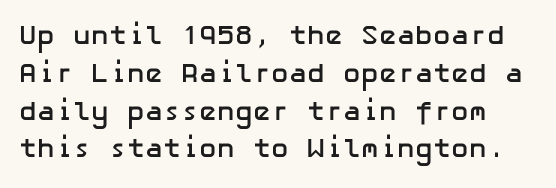
{"italic": "no", "bold": "yes", "underline": "no", "line_spacing": "normal", "line_spacing_ratio": 1.4, "letter_spacing": "normal", "letter_spacing_em": 0.0, "glyph_px": 27}
